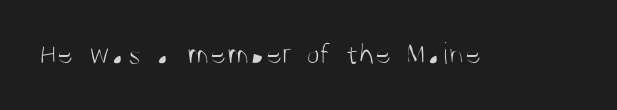
The image shows 31 px light, condensed sans-serif type, upright; set normal letter spacing, not underlined; medium stroke contrast and a large x-height.
